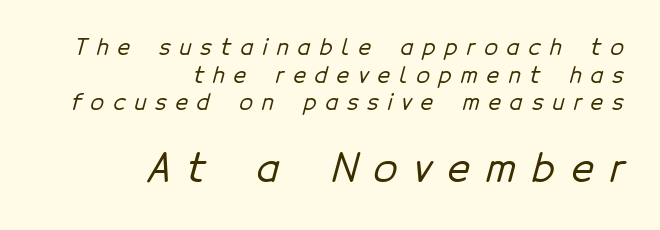
The image shows 39 px sans-serif type; set right-aligned, normal line spacing (1.26x), unusually wide letter spacing (+0.41 em), not underlined; the second (bottom) block is 1.77x larger; low stroke contrast and a medium x-height.
